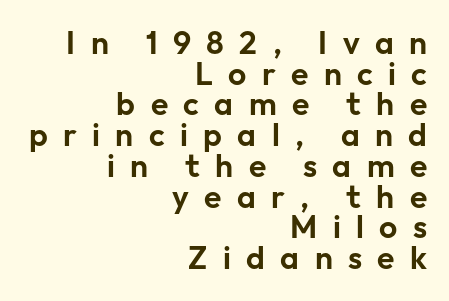
{"serif": "no", "italic": "no", "width": "normal", "stroke_contrast": "low", "x_height": "medium", "monospaced": "no", "underline": "no", "align": "right", "line_spacing": "tight", "line_spacing_ratio": 0.96, "letter_spacing": "wide", "letter_spacing_em": 0.48, "glyph_px": 32}
